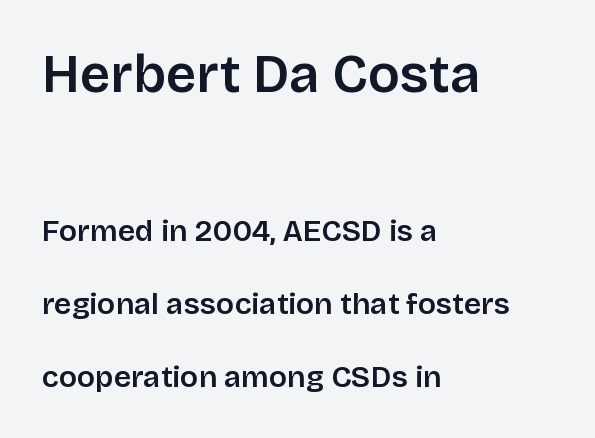
The image shows 53 px semibold sans-serif type, upright; set left-aligned, loose line spacing (2.43x), normal letter spacing, not underlined; the first (top) block is 1.77x larger; low stroke contrast and a large x-height.
